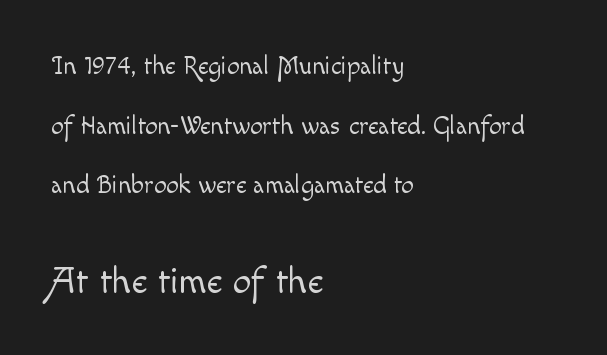
The image shows 37 px light type, upright; set left-aligned, loose line spacing (2.39x), normal letter spacing, not underlined; the second (bottom) block is 1.48x larger; a small x-height.
